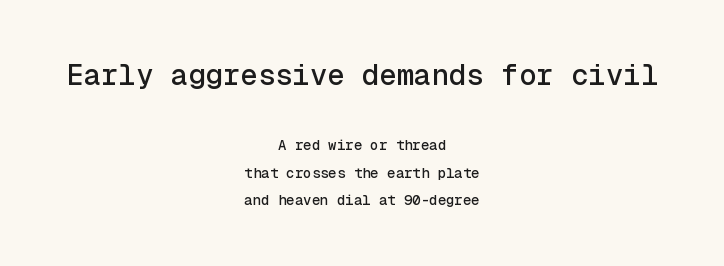
{"serif": "no", "italic": "no", "width": "normal", "x_height": "medium", "monospaced": "yes", "underline": "no", "align": "center", "line_spacing": "loose", "line_spacing_ratio": 1.97, "letter_spacing": "normal", "letter_spacing_em": 0.0, "larger_block": "first", "size_ratio": 2.07, "glyph_px": 29}
